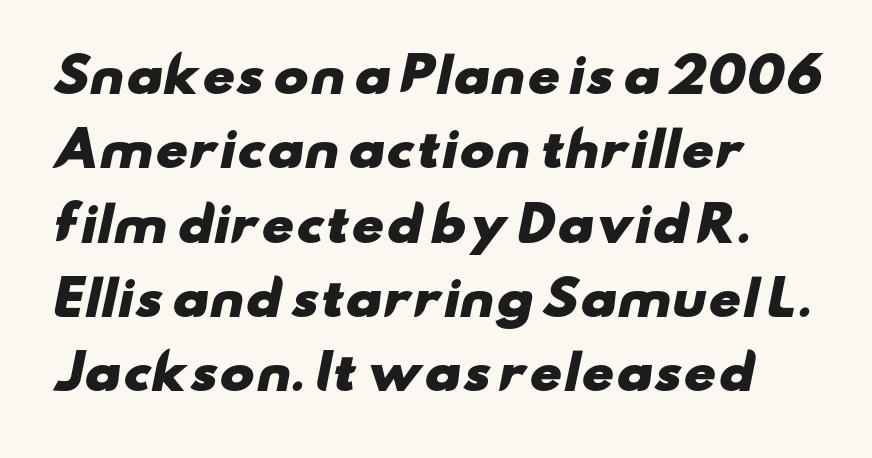
Q: Is the text bold? A: Yes.
Q: Is the typeface a serif or a sans-serif typeface? A: Sans-serif.
Q: Is the text underlined? A: No.
Q: How is the paragraph aligned? A: Left-aligned.
Q: Is the spacing between letters normal or unusually wide? A: Normal.
Q: Is the spacing between lines tight, normal or loose? A: Normal.
Q: Width (condensed, normal, or wide)? A: Wide.
Q: Stroke contrast? A: Low.
Q: x-height? A: Small.
Q: Monospaced? A: No.
